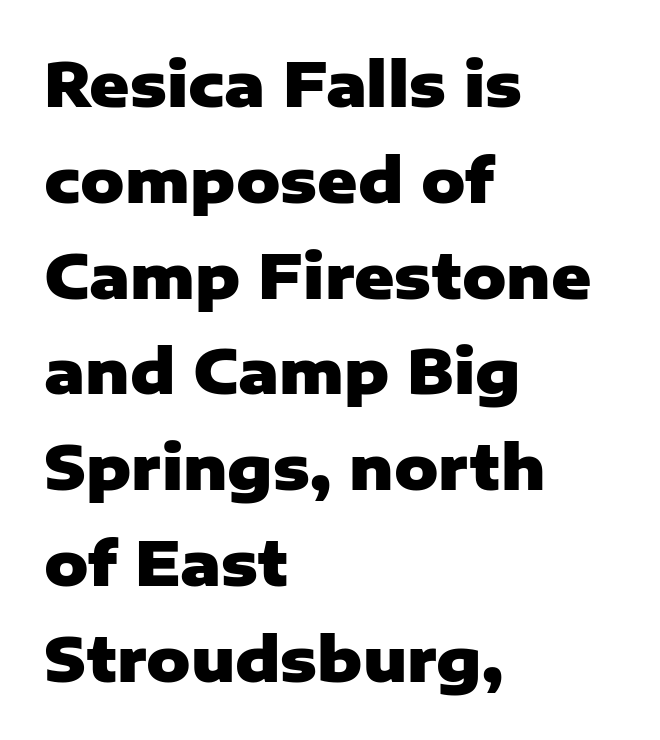
Q: Is the text bold? A: Yes.
Q: Is the text italic (slanted)? A: No, it is upright.
Q: Is the typeface a serif or a sans-serif typeface? A: Sans-serif.
Q: Is the text underlined? A: No.
Q: How is the paragraph aligned? A: Left-aligned.
Q: Is the spacing between letters normal or unusually wide? A: Normal.
Q: Is the spacing between lines tight, normal or loose? A: Normal.
Q: Width (condensed, normal, or wide)? A: Normal.
Q: Stroke contrast? A: Low.
Q: x-height? A: Medium.
Q: Monospaced? A: No.
